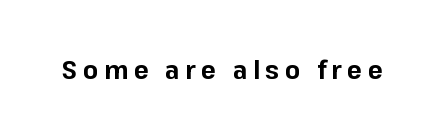
When letters stand straight like this, we call the style roman or upright. Descender tails drop into unmarked territory. Display-style spreading of the glyphs; the letterfit is very open. Summary of weight: heavy, a full bold.
